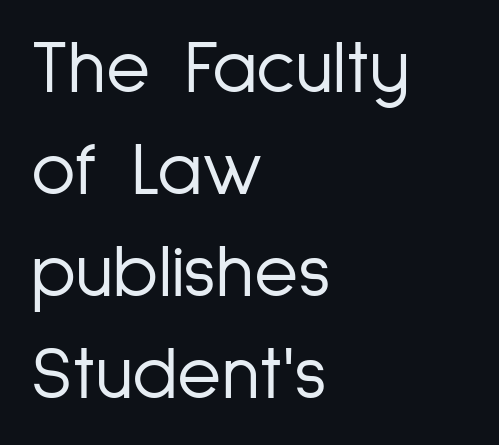
A roman cut, with each character standing at attention. Compared with typical body copy, the letter spacing here is the same. Nope, no serifs anywhere on these letters. Where is the straight margin? On the left.
